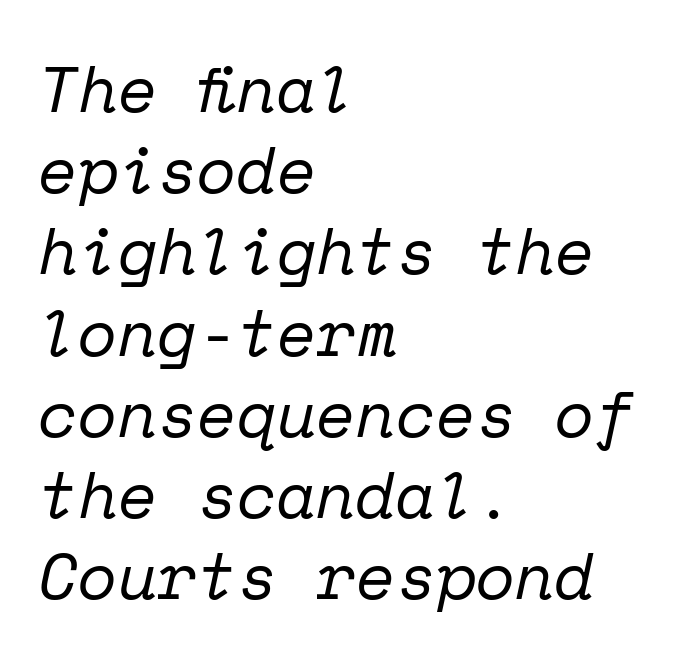
Q: Is the text bold? A: No.
Q: Is the text italic (slanted)? A: Yes, it leans right by about 12 degrees.
Q: Is the typeface a serif or a sans-serif typeface? A: Serif.
Q: Is the text underlined? A: No.
Q: How is the paragraph aligned? A: Left-aligned.
Q: Is the spacing between letters normal or unusually wide? A: Normal.
Q: Is the spacing between lines tight, normal or loose? A: Normal.
Q: Width (condensed, normal, or wide)? A: Normal.
Q: Stroke contrast? A: Low.
Q: x-height? A: Medium.
Q: Monospaced? A: Yes.
